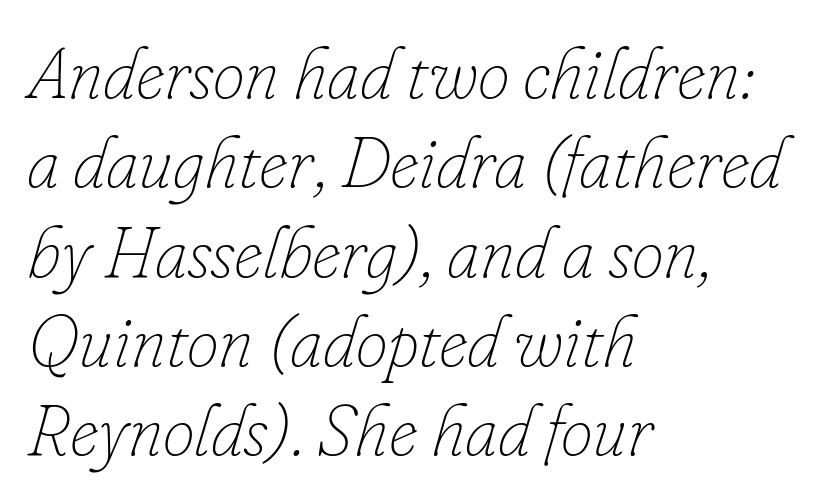
Tracking here is standard; glyphs follow each other at the usual distance. An italicized treatment has been applied to the whole sample. Each stroke keeps to a modest, everyday thickness or less. Underlining? Definitely not there. Which margin do the lines hug? The left one — the right edge is uneven. This sample has the flowing, uneven cadence of proportional lettering.
